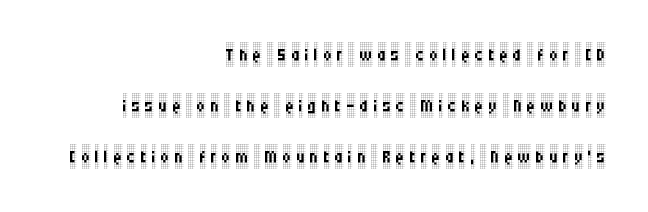
You could only call the tracking loose — the letters float apart. The strip under each line holds only bare page. You could fit nearly another row in the gap between these rows. You can tell it's not italic because the verticals are truly vertical.
